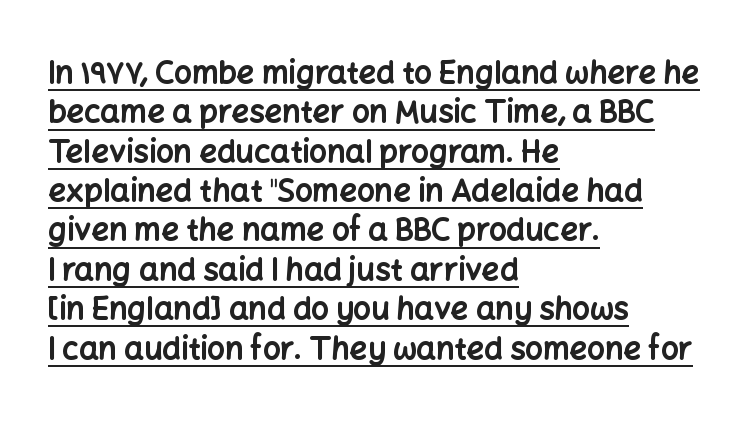
Posture: upright roman. Teacher's note: observe the even left margin — that is flush-left alignment. Every letter is thick-stroked: bold, no question. Successive baselines arrive at the customary interval. Font category for this specimen: sans-serif.
